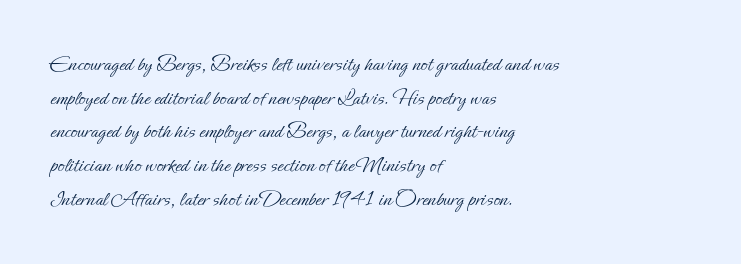
Q: Is the text bold? A: No.
Q: Is the text italic (slanted)? A: Yes.
Q: Is the text underlined? A: No.
Q: How is the paragraph aligned? A: Left-aligned.
Q: Is the spacing between letters normal or unusually wide? A: Normal.
Q: Is the spacing between lines tight, normal or loose? A: Normal.
